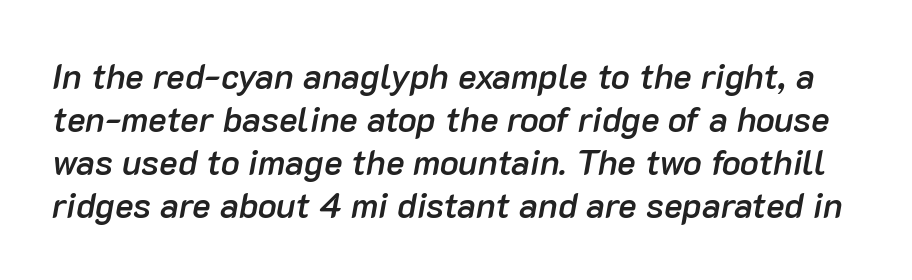
The image shows 35 px semibold type, italic (leaning right); set line spacing 1.23x, normal letter spacing, not underlined; low stroke contrast and a medium x-height.
